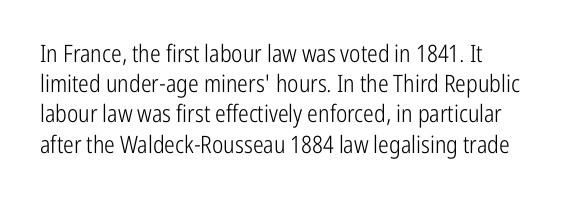
The image shows 24 px text type, upright; set left-aligned, normal line spacing (1.26x), normal letter spacing, not underlined.
